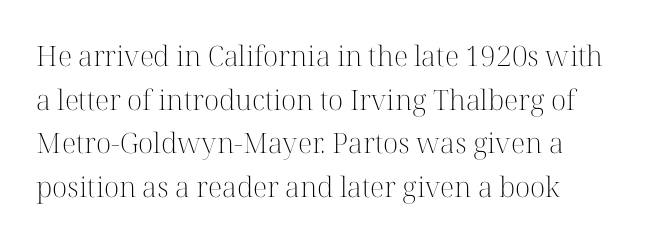
Proportional: the letters do not fall into vertical columns. The rendering shows small feet on the letterforms — a serif design. Just letters on the line, the space beneath them empty. The rendering uses a moderate line-height, typical for paragraphs. Is this a heavy cut? Hardly; it is regular or lighter. Glyph-to-glyph distance matches everyday printed text.
